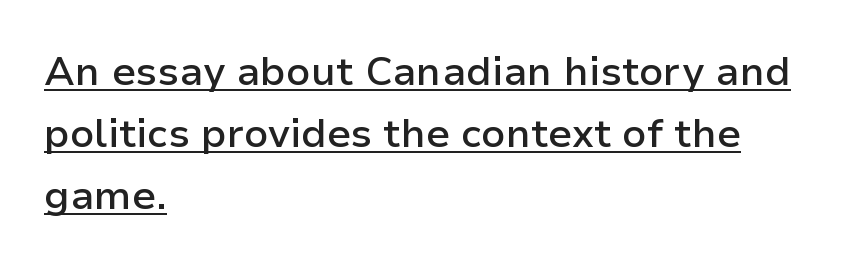
No feet cap the strokes, marking this as sans-serif type. The letters sit at their default tracking, neither squeezed nor spread. Every letter is mildly thick-stroked: semibold rather than bold. Alignment: flush left.
